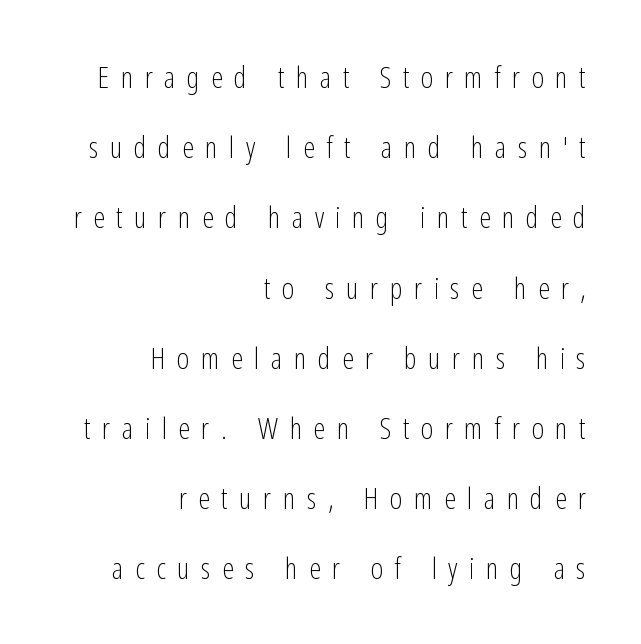
Right-aligned paragraph, ragged on the left. A roman cut, with each character standing at attention. The string is rendered with underlining switched off. The rendering uses a large line-height, opening up the rows. The font sits on the lighter half of the weight spectrum, regular included. Note the varied advance widths — an 'i' is clearly narrower than an 'm'.
